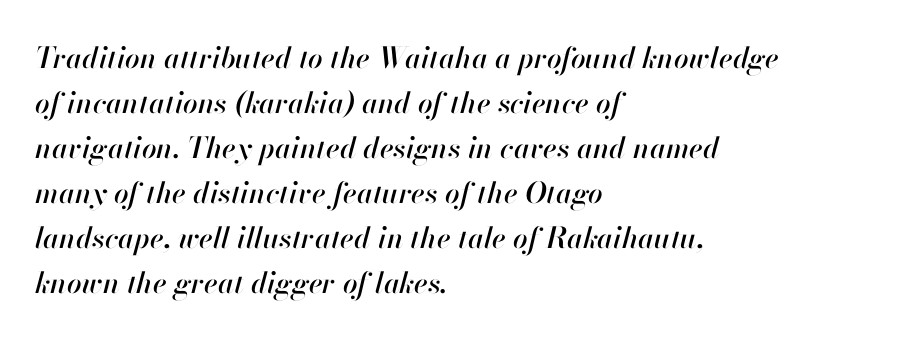
{"italic": "yes", "lean": "right", "slant_degrees": 13, "width": "normal", "stroke_contrast": "high", "x_height": "small", "monospaced": "no", "underline": "no", "align": "left", "line_spacing": "normal", "line_spacing_ratio": 1.55, "letter_spacing": "normal", "letter_spacing_em": 0.0, "glyph_px": 29}
